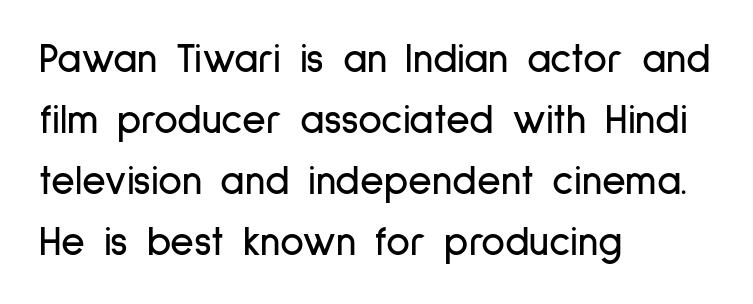
{"serif": "no", "italic": "no", "width": "condensed", "stroke_contrast": "low", "x_height": "medium", "monospaced": "no", "underline": "no", "align": "left", "line_spacing": "normal", "line_spacing_ratio": 1.49, "letter_spacing": "normal", "letter_spacing_em": 0.0, "glyph_px": 41}
